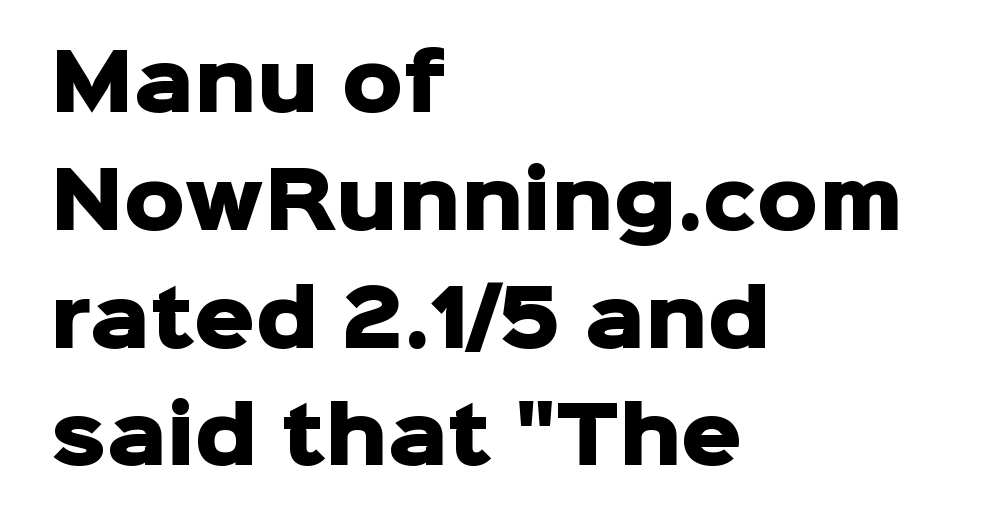
Chunky letters — that's bold for sure. Reading down the block, your eye returns to a fixed left position each line. The space between consecutive lines is moderate. In terms of posture, this sample is upright. The strip under each line holds only bare page. Is this a fixed-width face? No — the glyphs have proportional, varying widths.
